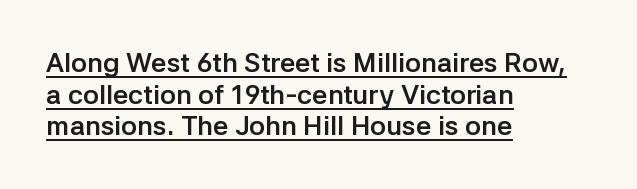
The image shows 27 px bold type, upright; set left-aligned, line spacing 1.17x, normal letter spacing, underlined.
